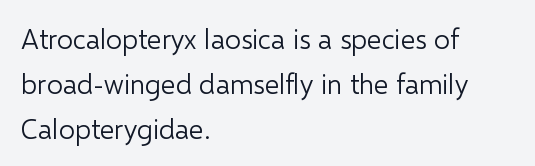
{"serif": "no", "italic": "no", "bold": "no", "weight": "light", "width": "normal", "stroke_contrast": "low", "x_height": "medium", "monospaced": "no", "underline": "no", "align": "left", "line_spacing": "normal", "line_spacing_ratio": 1.6, "letter_spacing": "normal", "letter_spacing_em": 0.0, "glyph_px": 28}
